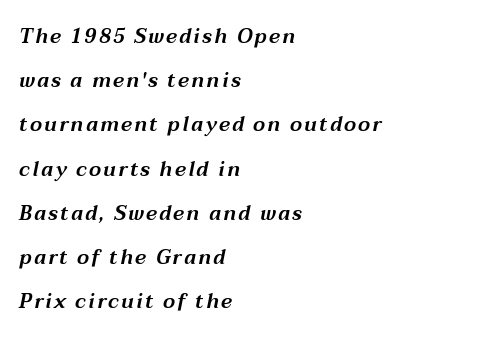
{"italic": "yes", "lean": "right", "slant_degrees": 12, "underline": "no", "align": "left", "line_spacing": "loose", "line_spacing_ratio": 2.21, "glyph_px": 20}
